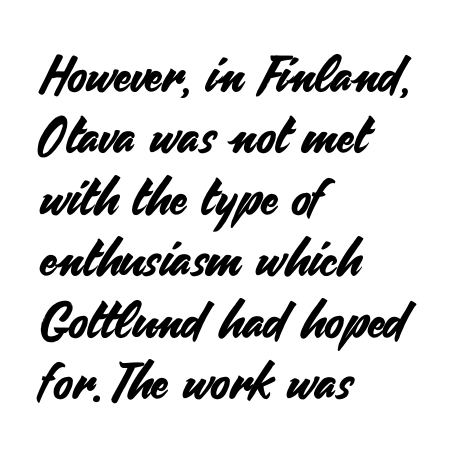
Q: Is the text italic (slanted)? A: Yes.
Q: Is the typeface a serif or a sans-serif typeface? A: Sans-serif.
Q: Is the text underlined? A: No.
Q: How is the paragraph aligned? A: Left-aligned.
Q: Is the spacing between letters normal or unusually wide? A: Normal.
Q: Width (condensed, normal, or wide)? A: Normal.
Q: Stroke contrast? A: Medium.
Q: x-height? A: Small.
Q: Monospaced? A: No.
